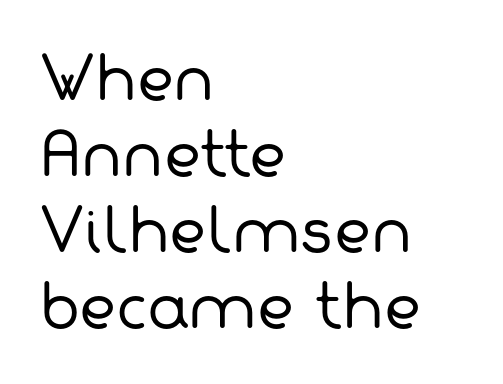
Q: Is the text bold? A: No.
Q: Is the typeface a serif or a sans-serif typeface? A: Sans-serif.
Q: Is the text underlined? A: No.
Q: How is the paragraph aligned? A: Left-aligned.
Q: Is the spacing between letters normal or unusually wide? A: Normal.
Q: Is the spacing between lines tight, normal or loose? A: Normal.
Q: Width (condensed, normal, or wide)? A: Normal.
Q: Stroke contrast? A: Low.
Q: x-height? A: Medium.
Q: Monospaced? A: No.
